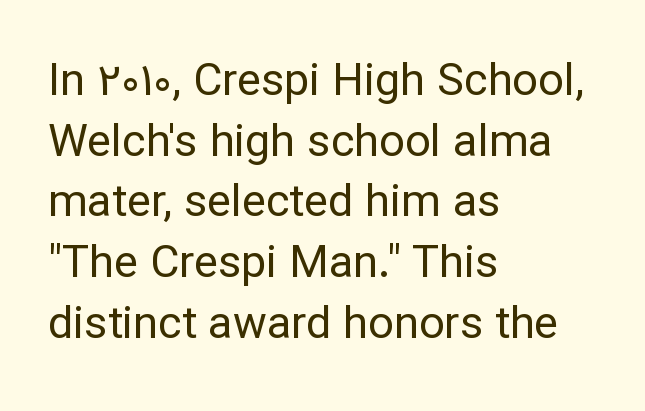
The image shows 45 px regular-weight sans-serif type, upright; set left-aligned, normal line spacing (1.35x), normal letter spacing, not underlined; low stroke contrast and a medium x-height.
